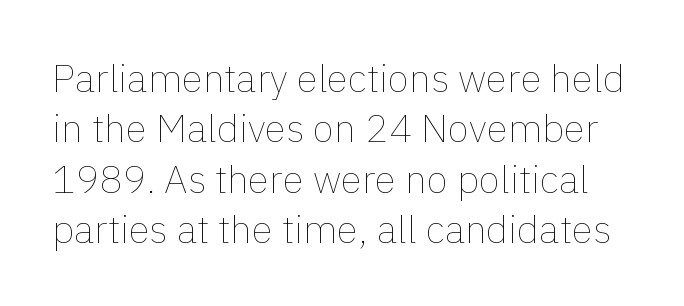
The image shows 39 px thin type, upright; set normal line spacing (1.29x), normal letter spacing, not underlined; a medium x-height.
